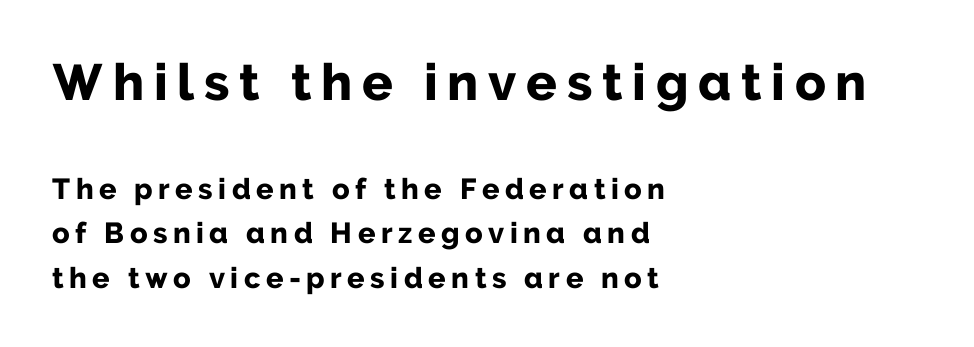
Q: Is the text bold? A: Yes.
Q: Is the text italic (slanted)? A: No, it is upright.
Q: Is the typeface a serif or a sans-serif typeface? A: Sans-serif.
Q: Is the text underlined? A: No.
Q: How is the paragraph aligned? A: Left-aligned.
Q: Is the spacing between lines tight, normal or loose? A: Normal.
Q: Which block of text is set in a larger size, the first (top) or the second (bottom)? A: The first (top) one.
Q: Width (condensed, normal, or wide)? A: Normal.
Q: Stroke contrast? A: Low.
Q: x-height? A: Medium.
Q: Monospaced? A: No.
